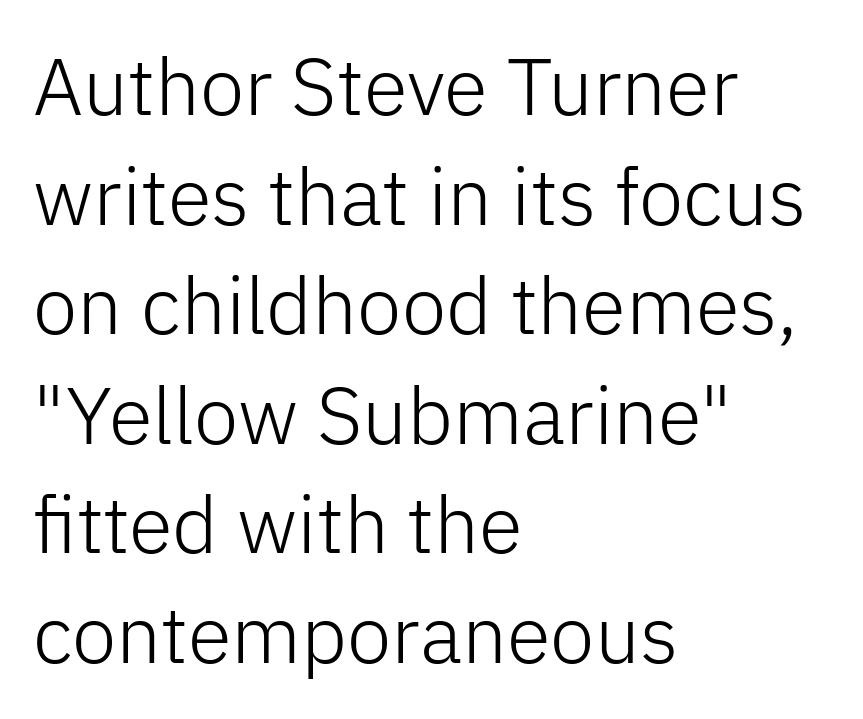
Think of a printed novel: that variable character pitch is what you see here. Where is the straight margin? On the left. Between one letter and the next there's only the usual sliver of space. Does the lettering tilt? It doesn't — this is upright.
